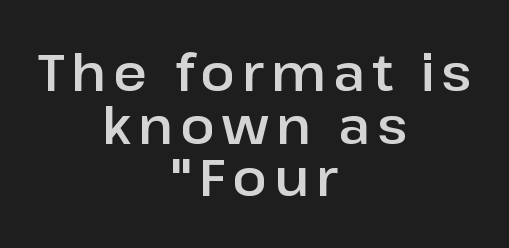
Vertical strokes here are truly vertical. The glyphs in this specimen are sans serif. Think of a printed novel: that variable character pitch is what you see here. Any mark beneath the type? The region is blank.
